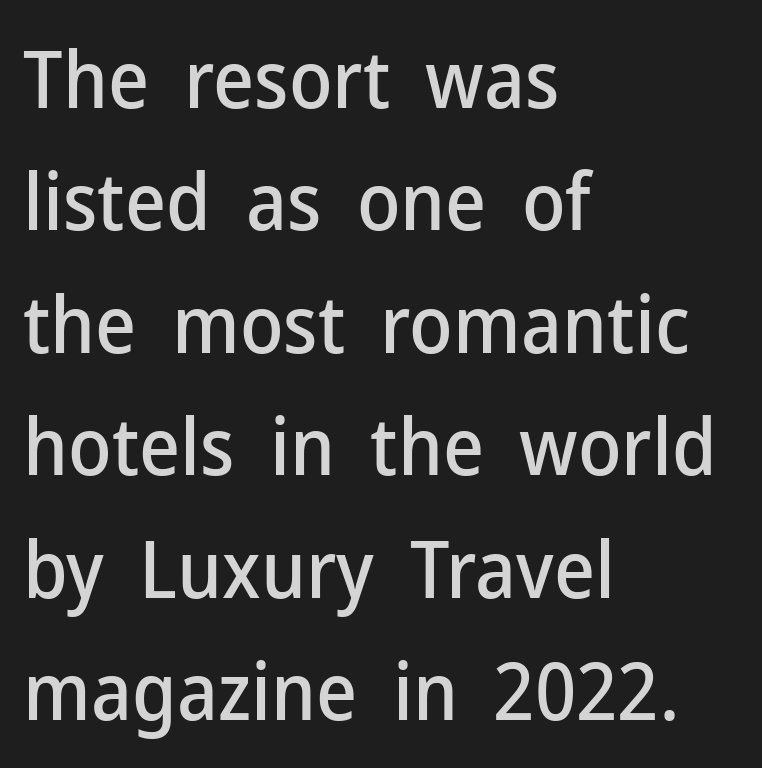
Q: Is the text italic (slanted)? A: No, it is upright.
Q: Is the typeface a serif or a sans-serif typeface? A: Sans-serif.
Q: Is the text underlined? A: No.
Q: How is the paragraph aligned? A: Left-aligned.
Q: Is the spacing between letters normal or unusually wide? A: Normal.
Q: Is the spacing between lines tight, normal or loose? A: Normal.
Q: Width (condensed, normal, or wide)? A: Normal.
Q: Stroke contrast? A: Low.
Q: x-height? A: Medium.
Q: Monospaced? A: No.
